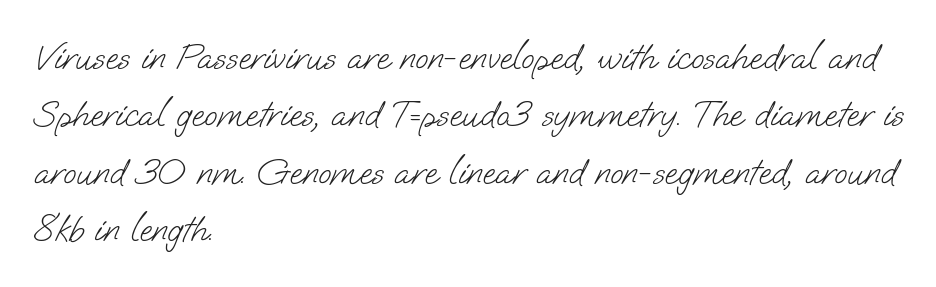
Each letter keeps its own natural width here, so spacing adapts to shape. Is there much room between lines? A standard amount, neither cramped nor airy. Only glyphs here, with clear space below each row. Alignment: flush left. The letters sit at their default tracking, neither squeezed nor spread. The font sits on the lighter half of the weight spectrum, regular included.
